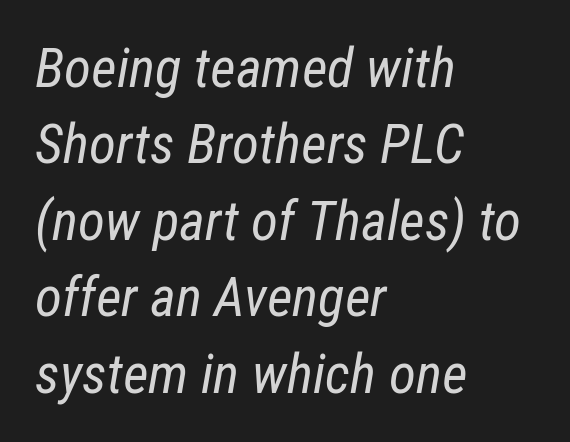
The image shows 55 px regular-weight, condensed type, italic (leaning right); set left-aligned, normal line spacing (1.39x), normal letter spacing, not underlined; low stroke contrast and a medium x-height.
